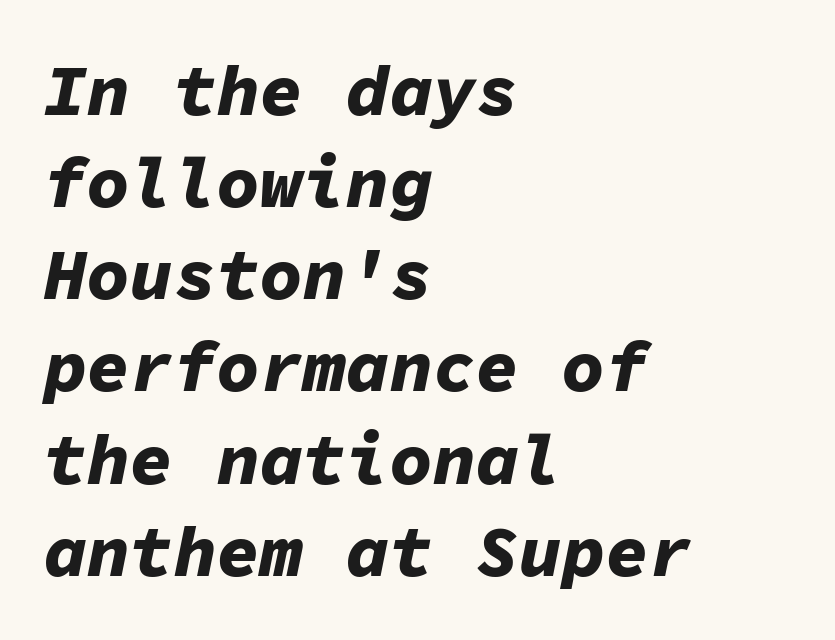
Any mark beneath the type? The region is blank. A typesetter would call this leading conventional body-copy spacing. Would a proofreader flag this as italicized? Yes. The typesetter chose a ragged-right arrangement here. The horizontal fit of the characters is conventional and even. Fixed-width glyphs throughout — classic coding-font behaviour.
